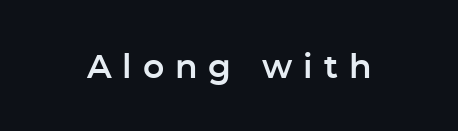
{"serif": "no", "italic": "no", "width": "normal", "stroke_contrast": "low", "x_height": "medium", "monospaced": "no", "underline": "no", "letter_spacing": "wide", "letter_spacing_em": 0.33, "glyph_px": 33}
